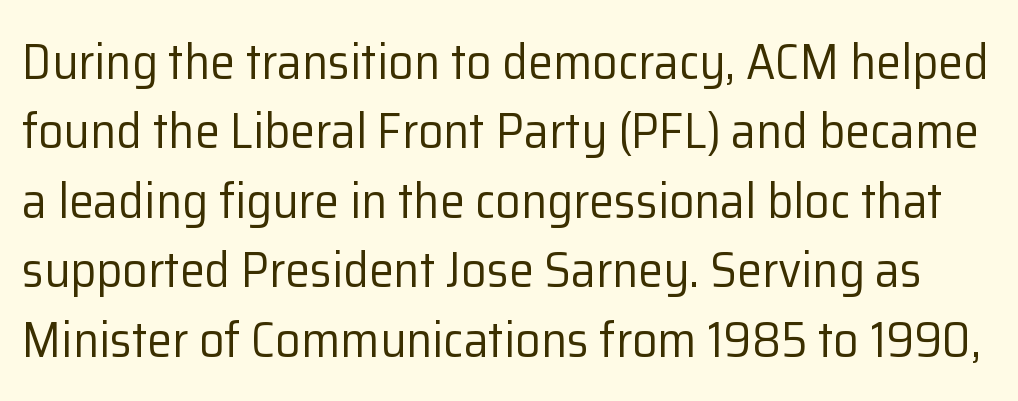
Summary of weight: not heavy and not bold. Varying glyph widths throughout — classic text-font behaviour. Posture: straight, roman, zero tilt. No feet cap the strokes, marking this as sans-serif type. Quick note: underline off.
